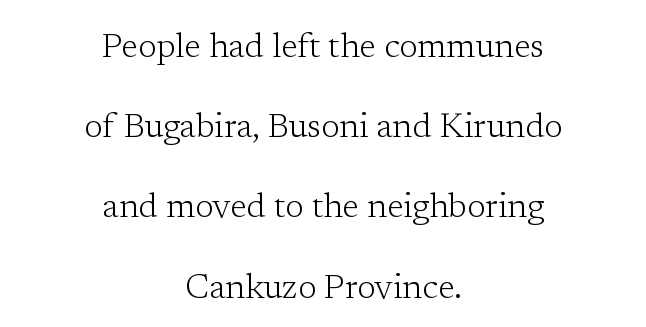
{"serif": "yes", "italic": "no", "bold": "no", "weight": "light", "width": "normal", "stroke_contrast": "low", "x_height": "medium", "monospaced": "no", "underline": "no", "align": "center", "line_spacing": "loose", "line_spacing_ratio": 2.36, "letter_spacing": "normal", "letter_spacing_em": 0.0, "glyph_px": 34}
